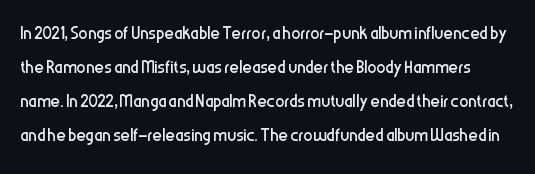
The vertical gap from one line to the next is medium. In terms of posture, this sample is upright. The characters are drawn with everyday or finer stroke widths. This rendering features lettering with no underline. Inter-character spacing is left at the font's built-in metrics.
